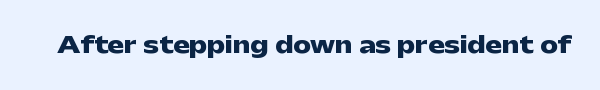
{"italic": "no", "bold": "yes", "underline": "no", "letter_spacing": "normal", "letter_spacing_em": 0.0, "glyph_px": 22}
